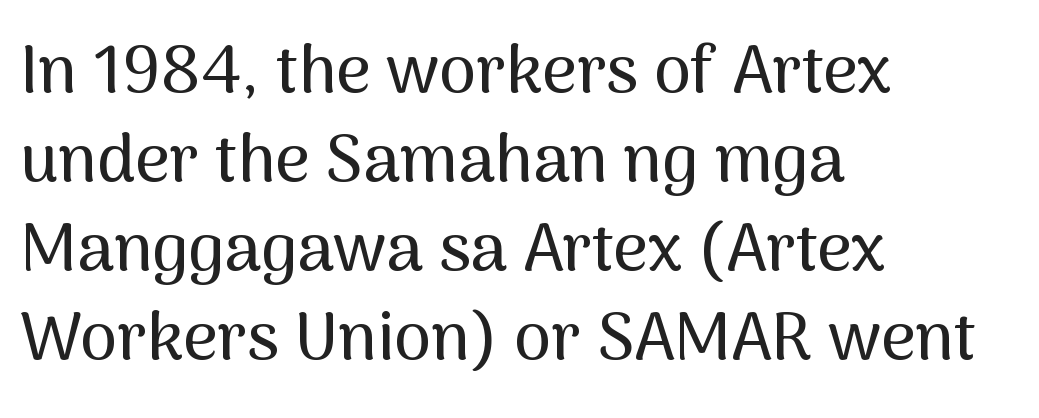
The image shows 67 px sans-serif type, upright; set left-aligned, normal line spacing (1.33x), normal letter spacing, not underlined; medium stroke contrast and a medium x-height.
